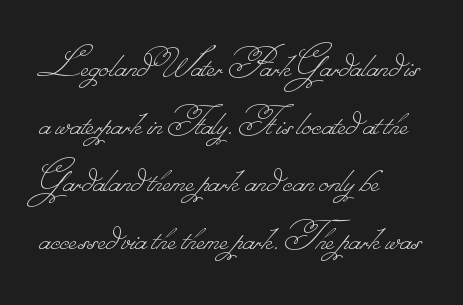
Teacher's note: observe the even left margin — that is flush-left alignment. Check the space under the baseline: it is left empty. A typesetter would call this proportional, since set widths differ per character. Is this a heavy cut? Hardly; it is regular or lighter. Reading down the column, the eye jumps a familiar distance to each next line. Spacing between characters is what you'd get straight out of the box.
